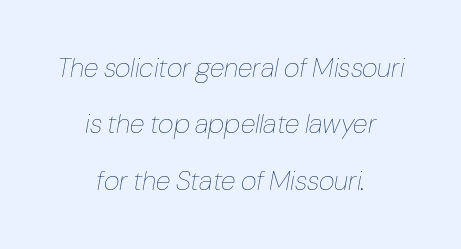
Q: Is the text bold? A: No.
Q: Is the text italic (slanted)? A: Yes, it leans right by about 10 degrees.
Q: Is the text underlined? A: No.
Q: How is the paragraph aligned? A: Centered.
Q: Is the spacing between letters normal or unusually wide? A: Normal.
Q: Is the spacing between lines tight, normal or loose? A: Loose.
